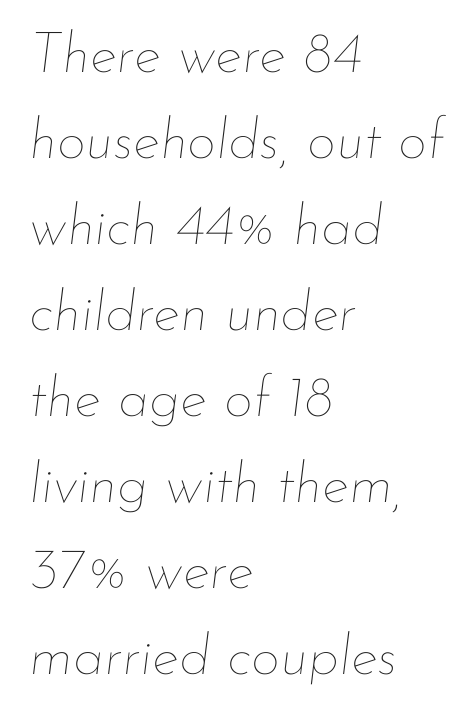
The image shows 57 px thin type, italic (leaning right); set left-aligned, normal line spacing (1.51x), normal letter spacing, not underlined; low stroke contrast and a small x-height.
